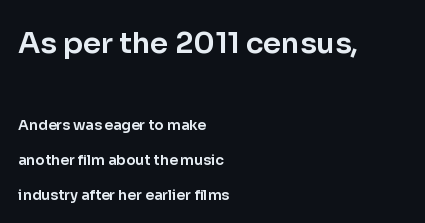
The image shows 29 px sans-serif type, upright; set left-aligned, loose line spacing (2.48x), normal letter spacing, not underlined; the first (top) block is 2.07x larger; low stroke contrast and a medium x-height.
